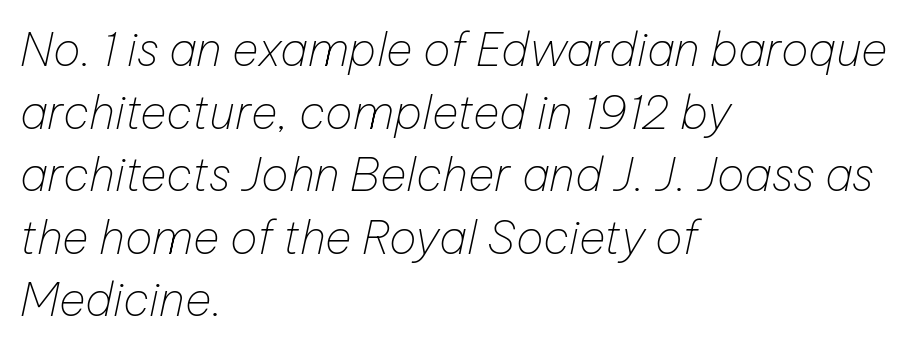
{"italic": "yes", "lean": "right", "slant_degrees": 12, "bold": "no", "weight": "thin", "width": "normal", "stroke_contrast": "low", "x_height": "medium", "monospaced": "no", "underline": "no", "align": "left", "line_spacing": "normal", "line_spacing_ratio": 1.36, "letter_spacing": "normal", "letter_spacing_em": 0.0, "glyph_px": 46}
